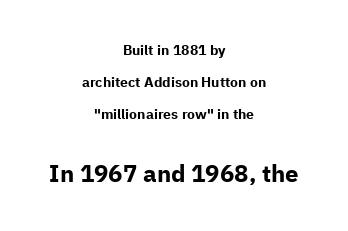
The lines are spread far apart with generous leading. Tracking here is standard; glyphs follow each other at the usual distance. Underline: absent. The rendering enlarges the type as you move from the upper chunk to the lower.
